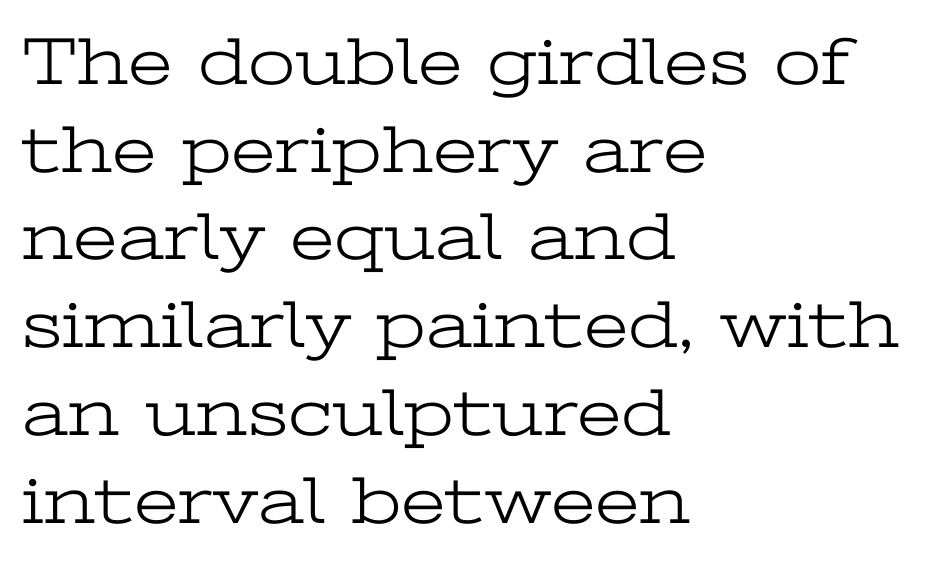
{"serif": "yes", "italic": "no", "bold": "no", "weight": "light", "width": "wide", "stroke_contrast": "low", "x_height": "medium", "monospaced": "no", "underline": "no", "align": "left", "line_spacing": "normal", "line_spacing_ratio": 1.29, "letter_spacing": "normal", "letter_spacing_em": 0.0, "glyph_px": 68}
